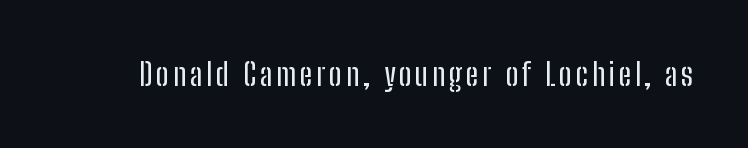
Q: Is the text italic (slanted)? A: No, it is upright.
Q: Is the typeface a serif or a sans-serif typeface? A: Sans-serif.
Q: Is the text underlined? A: No.
Q: Width (condensed, normal, or wide)? A: Condensed.
Q: Stroke contrast? A: Low.
Q: x-height? A: Medium.
Q: Monospaced? A: No.
